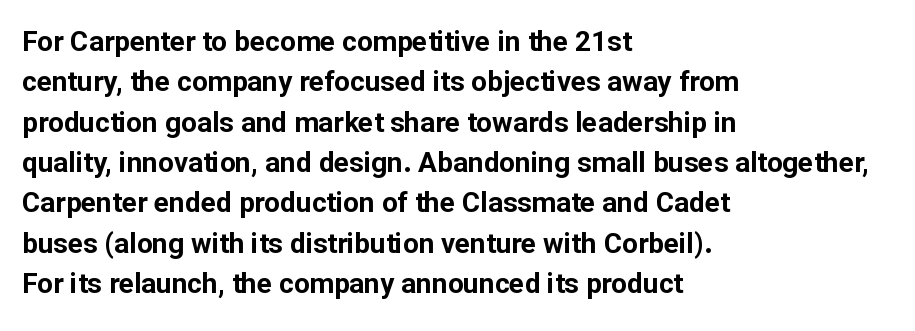
{"serif": "no", "italic": "no", "bold": "yes", "weight": "bold", "width": "normal", "stroke_contrast": "low", "x_height": "medium", "monospaced": "no", "underline": "no", "align": "left", "line_spacing": "normal", "line_spacing_ratio": 1.44, "letter_spacing": "normal", "letter_spacing_em": 0.0, "glyph_px": 28}
